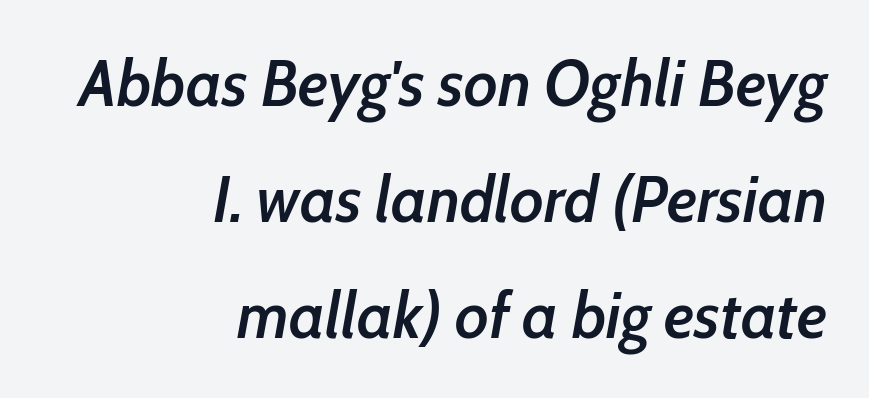
Q: Is the text bold? A: Semi-bold.
Q: Is the text italic (slanted)? A: Yes, it leans right by about 10 degrees.
Q: Is the text underlined? A: No.
Q: How is the paragraph aligned? A: Right-aligned.
Q: Is the spacing between letters normal or unusually wide? A: Normal.
Q: Width (condensed, normal, or wide)? A: Condensed.
Q: Stroke contrast? A: Low.
Q: x-height? A: Medium.
Q: Monospaced? A: No.
